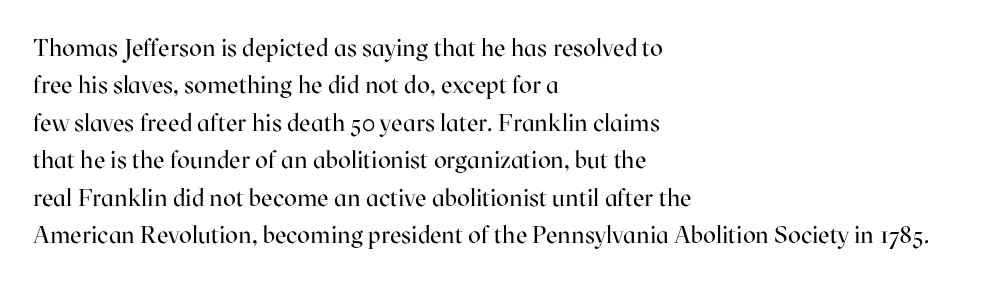
Evenly set lines give the paragraph a standard silhouette. Here the glyphs are tracked normally, forming tight word shapes. Rule under the text: the space is simply empty. Italic? Not at all — the glyphs are vertical. These glyphs show unthickened strokes, regular width or finer.
